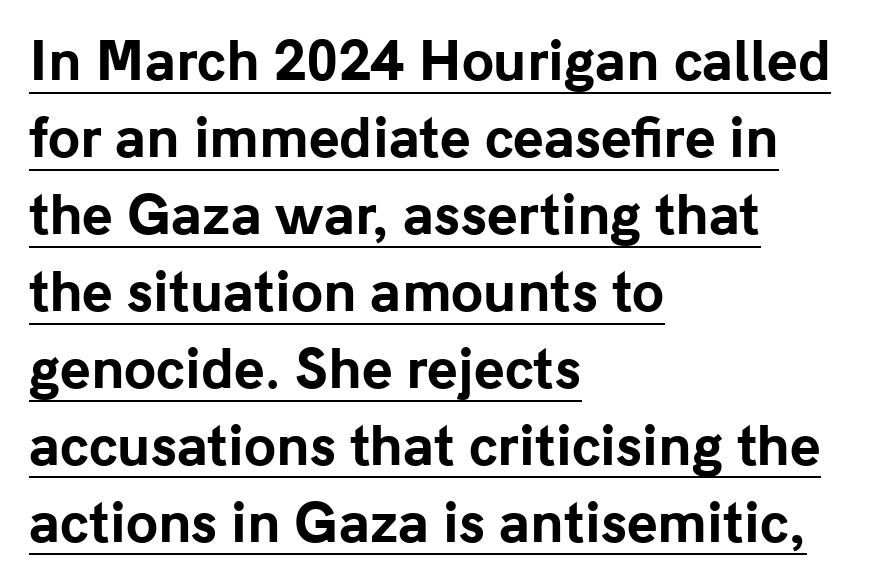
The image shows 52 px bold sans-serif type, upright; set left-aligned, normal line spacing (1.48x), normal letter spacing, underlined; low stroke contrast and a medium x-height.
